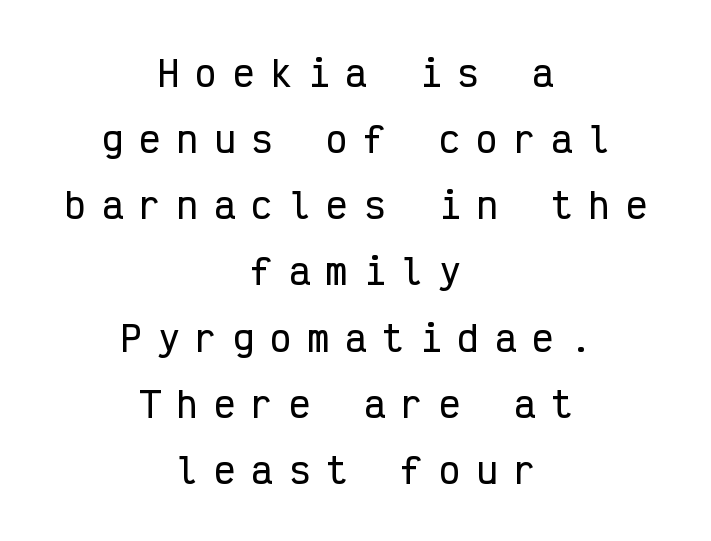
Loose tracking; the words dissolve into strings of separated letters. Every character here occupies the same horizontal width, giving the sample a typewriter-like rhythm. Any mark beneath the type? The region is blank. Type style note: lacks serifs.
